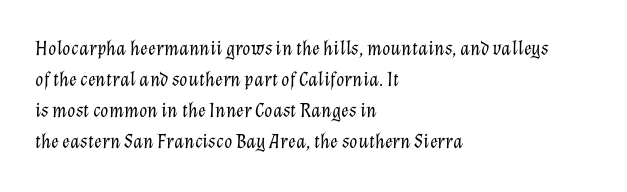
{"italic": "yes", "lean": "right", "slant_degrees": 12, "bold": "no", "underline": "no", "align": "left", "line_spacing": "normal", "line_spacing_ratio": 1.48, "letter_spacing": "normal", "letter_spacing_em": 0.0, "glyph_px": 21}
